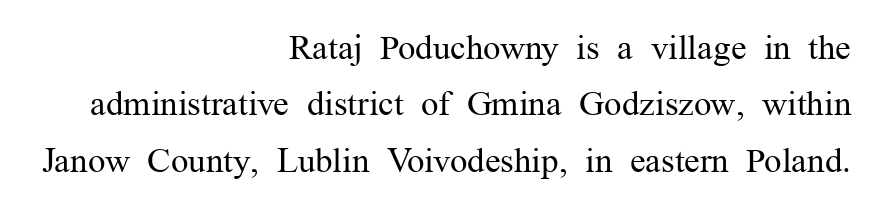
{"serif": "yes", "italic": "no", "bold": "no", "weight": "regular", "width": "normal", "stroke_contrast": "medium", "x_height": "medium", "monospaced": "no", "underline": "no", "align": "right", "line_spacing": "normal", "line_spacing_ratio": 1.61, "letter_spacing": "normal", "letter_spacing_em": 0.0, "glyph_px": 35}
